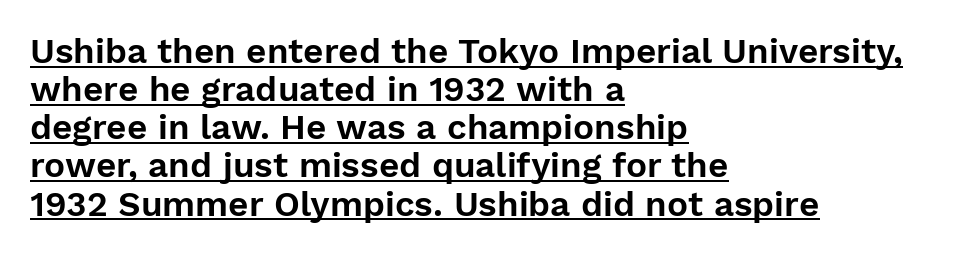
The image shows 35 px sans-serif type, upright; set left-aligned, tight line spacing (1.09x), normal letter spacing, underlined; low stroke contrast and a medium x-height.
